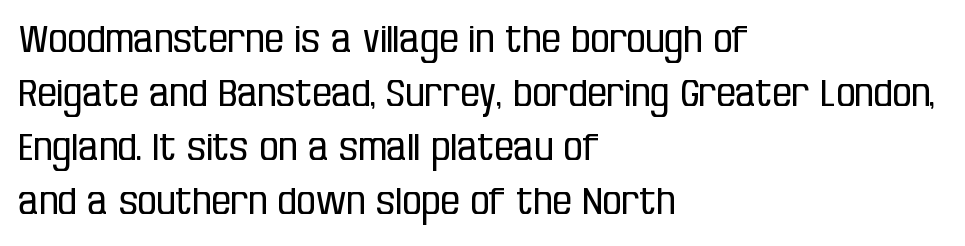
The image shows 38 px regular-weight, condensed sans-serif type, upright; set left-aligned, normal line spacing (1.42x), normal letter spacing, not underlined; low stroke contrast and a large x-height.
